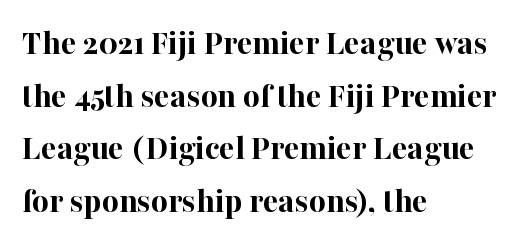
{"serif": "yes", "italic": "no", "bold": "yes", "weight": "bold", "width": "normal", "stroke_contrast": "high", "x_height": "medium", "monospaced": "no", "underline": "no", "align": "left", "line_spacing": "normal", "line_spacing_ratio": 1.46, "letter_spacing": "normal", "letter_spacing_em": 0.0, "glyph_px": 36}
